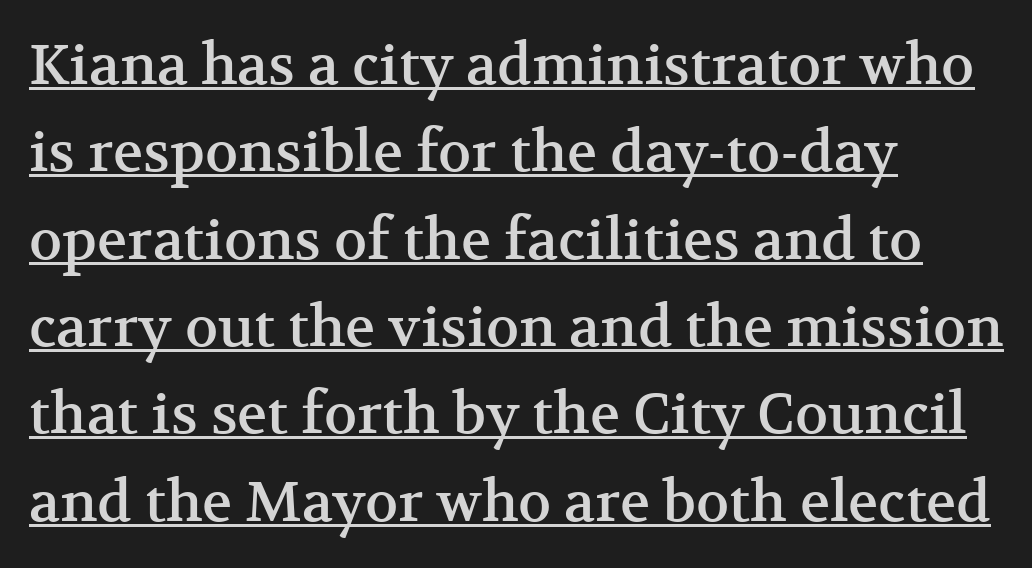
Students, note that the glyphs here touch the page at normal intervals. Little horizontal feet cap the strokes, marking this as serif type. A continuous stroke trails under the words, as in a hyperlink. Proportional: the letters do not fall into vertical columns. A typesetter would mark this as roman, not italic.
